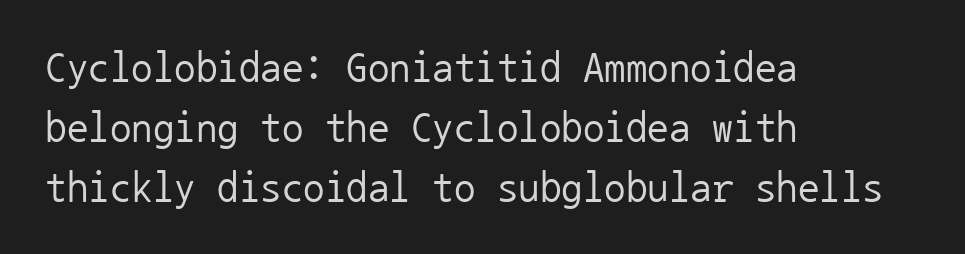
Q: Is the text bold? A: No.
Q: Is the text italic (slanted)? A: No, it is upright.
Q: Is the typeface a serif or a sans-serif typeface? A: Sans-serif.
Q: Is the text underlined? A: No.
Q: How is the paragraph aligned? A: Left-aligned.
Q: Is the spacing between letters normal or unusually wide? A: Normal.
Q: Is the spacing between lines tight, normal or loose? A: Normal.
Q: Width (condensed, normal, or wide)? A: Normal.
Q: Stroke contrast? A: Low.
Q: x-height? A: Medium.
Q: Monospaced? A: Yes.
